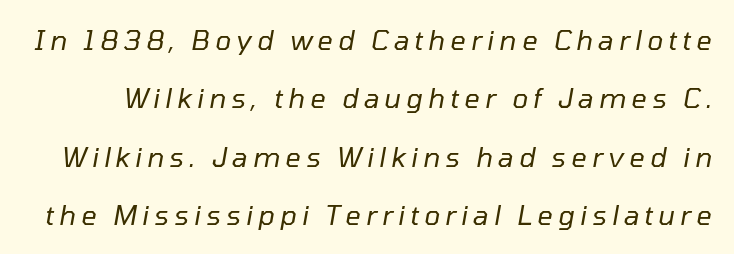
The image shows 27 px text type, italic (leaning right); set loose line spacing (2.16x), not underlined.
